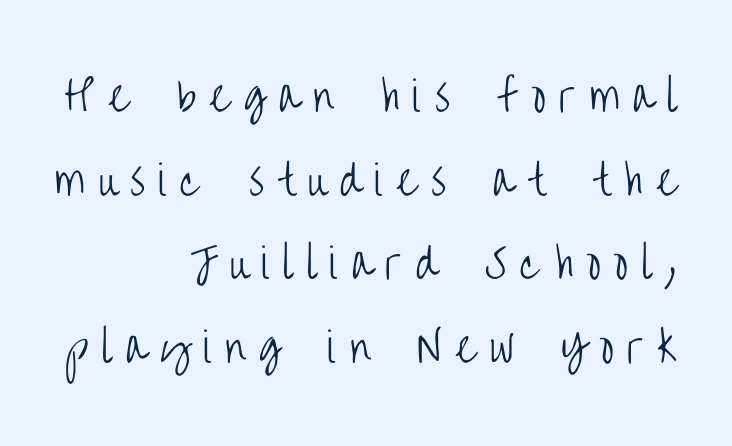
The image shows 41 px light, condensed sans-serif type, upright; set right-aligned, loose line spacing (2.04x), unusually wide letter spacing (+0.33 em), not underlined; low stroke contrast and a large x-height.
